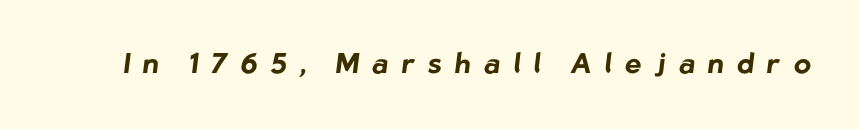
The image shows 28 px bold sans-serif type; set unusually wide letter spacing (+0.47 em), not underlined; low stroke contrast and a medium x-height.
